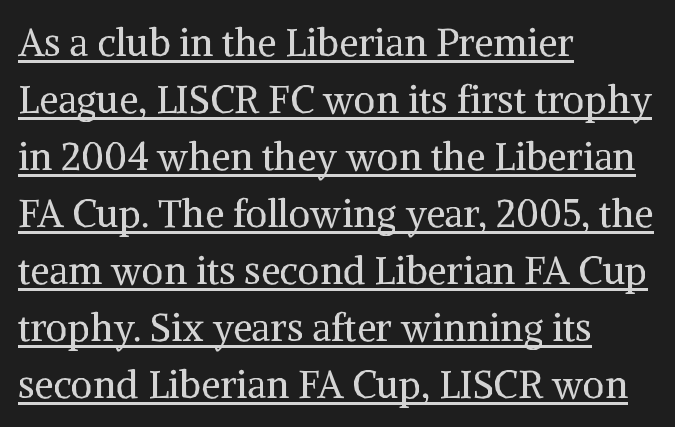
The image shows 38 px regular-weight serif type, upright; set left-aligned, normal line spacing (1.5x), normal letter spacing, underlined; medium stroke contrast and a medium x-height.
